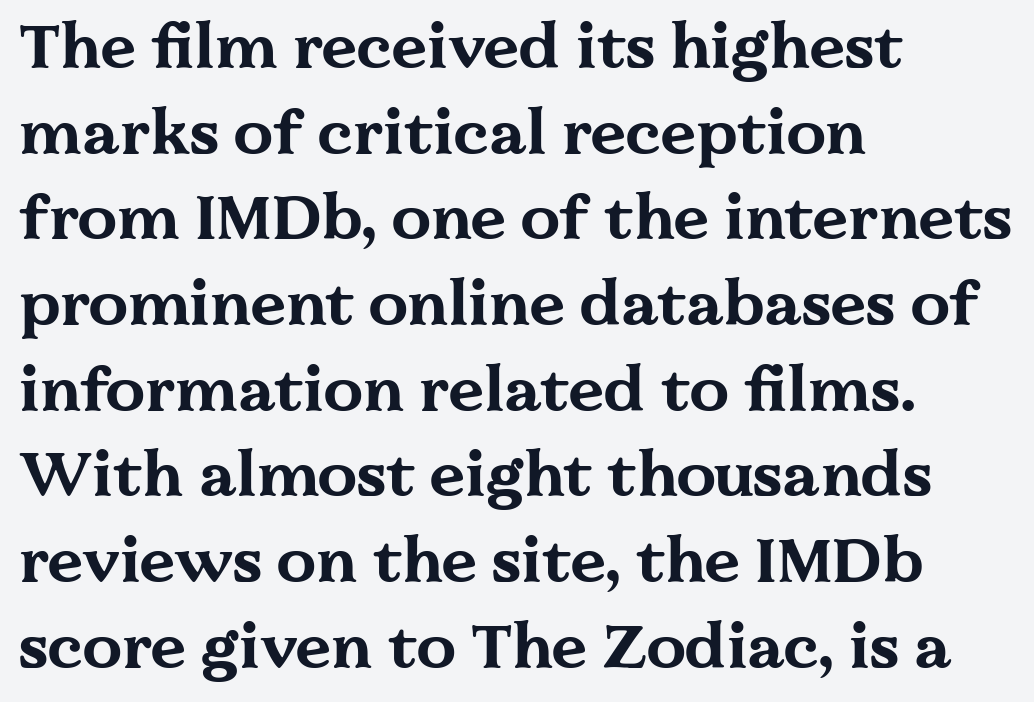
Q: Is the text bold? A: Yes.
Q: Is the text italic (slanted)? A: No, it is upright.
Q: Is the typeface a serif or a sans-serif typeface? A: Serif.
Q: Is the text underlined? A: No.
Q: How is the paragraph aligned? A: Left-aligned.
Q: Is the spacing between letters normal or unusually wide? A: Normal.
Q: Is the spacing between lines tight, normal or loose? A: Normal.
Q: Width (condensed, normal, or wide)? A: Wide.
Q: Stroke contrast? A: Medium.
Q: x-height? A: Medium.
Q: Monospaced? A: No.
